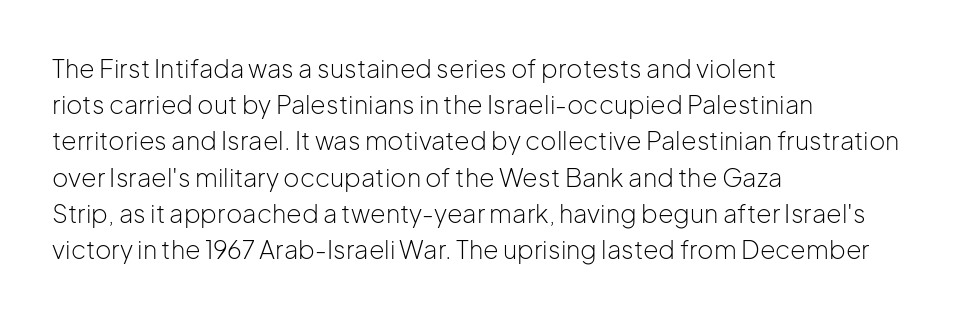
{"italic": "no", "bold": "no", "underline": "no", "align": "left", "line_spacing": "normal", "line_spacing_ratio": 1.45, "letter_spacing": "normal", "letter_spacing_em": 0.0, "glyph_px": 25}
